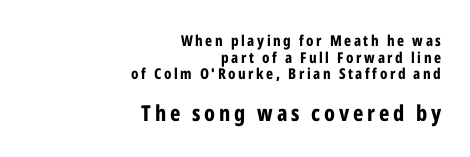
The image shows 22 px bold type, upright; set right-aligned, tight line spacing (1.11x), not underlined; the second (bottom) block is 1.47x larger.
